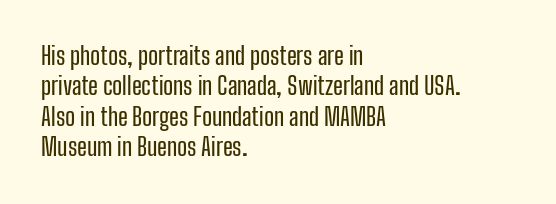
Unmarked baselines from the first word to the last. Short and long lines alike share a common starting point at left. The horizontal fit of the characters is conventional and even. Leading matches the norm, producing a regular column. In terms of posture, this sample is upright.
